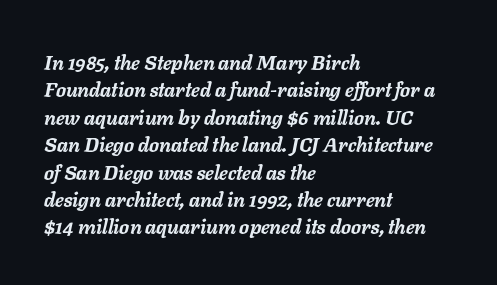
The image shows 20 px bold type, italic (leaning right); set left-aligned, normal line spacing (1.37x), normal letter spacing, not underlined.
